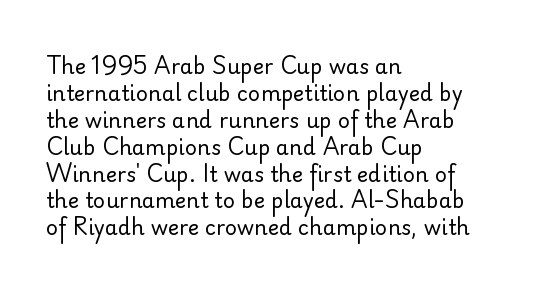
The image shows 21 px text type, upright; set left-aligned, normal line spacing (1.28x), normal letter spacing, not underlined.
